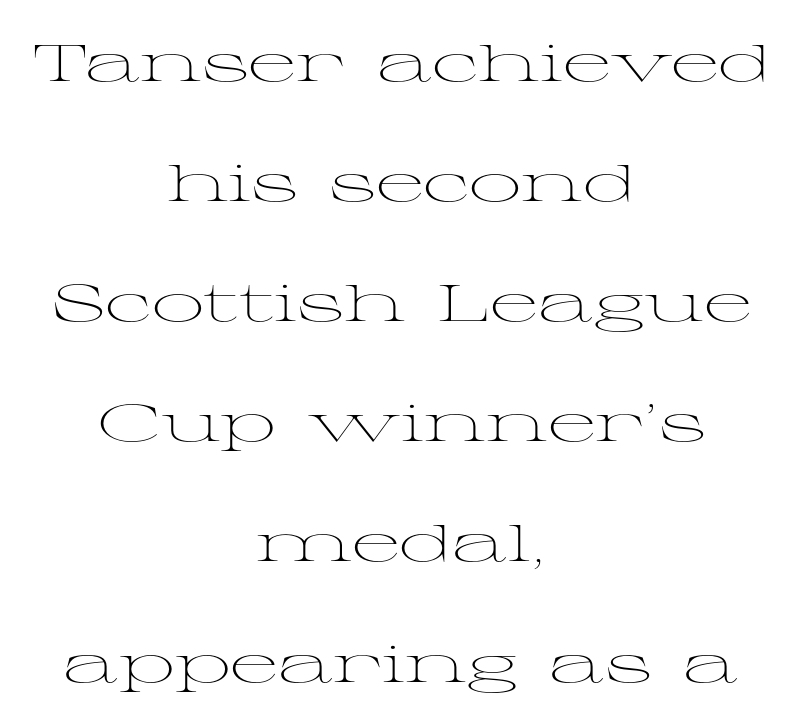
Q: Is the text bold? A: No.
Q: Is the text italic (slanted)? A: No, it is upright.
Q: Is the typeface a serif or a sans-serif typeface? A: Serif.
Q: Is the text underlined? A: No.
Q: How is the paragraph aligned? A: Centered.
Q: Is the spacing between letters normal or unusually wide? A: Normal.
Q: Is the spacing between lines tight, normal or loose? A: Loose.
Q: Width (condensed, normal, or wide)? A: Wide.
Q: Stroke contrast? A: Medium.
Q: x-height? A: Medium.
Q: Monospaced? A: No.
